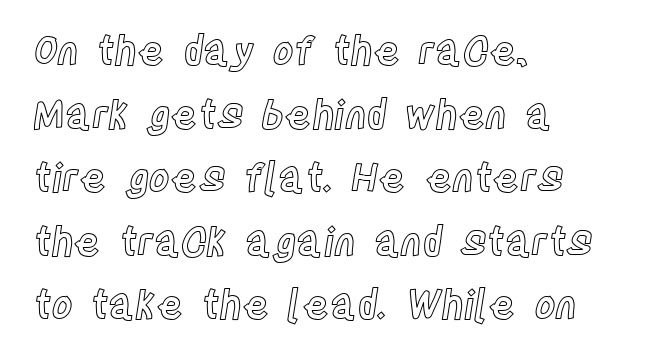
Q: Is the text italic (slanted)? A: Yes.
Q: Is the text underlined? A: No.
Q: How is the paragraph aligned? A: Left-aligned.
Q: Is the spacing between letters normal or unusually wide? A: Normal.
Q: Is the spacing between lines tight, normal or loose? A: Normal.
Q: Width (condensed, normal, or wide)? A: Condensed.
Q: x-height? A: Large.
Q: Monospaced? A: No.
